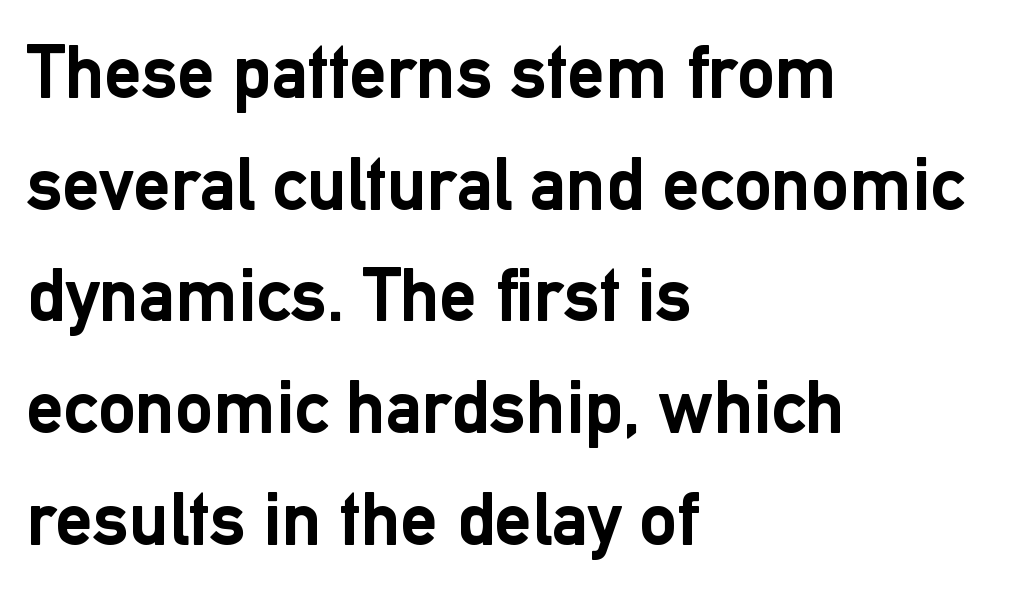
{"serif": "no", "italic": "no", "bold": "yes", "weight": "semibold", "width": "normal", "stroke_contrast": "low", "x_height": "medium", "monospaced": "no", "underline": "no", "align": "left", "line_spacing": "normal", "line_spacing_ratio": 1.49, "letter_spacing": "normal", "letter_spacing_em": 0.0, "glyph_px": 75}
